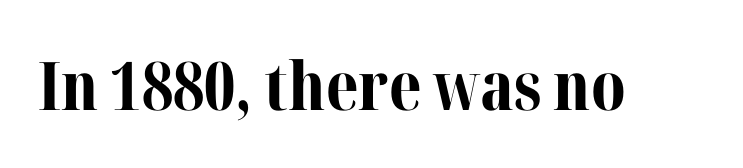
Q: Is the text bold? A: Yes.
Q: Is the text italic (slanted)? A: No, it is upright.
Q: Is the typeface a serif or a sans-serif typeface? A: Serif.
Q: Is the text underlined? A: No.
Q: Is the spacing between letters normal or unusually wide? A: Normal.
Q: Width (condensed, normal, or wide)? A: Normal.
Q: Stroke contrast? A: Medium.
Q: x-height? A: Medium.
Q: Monospaced? A: No.
